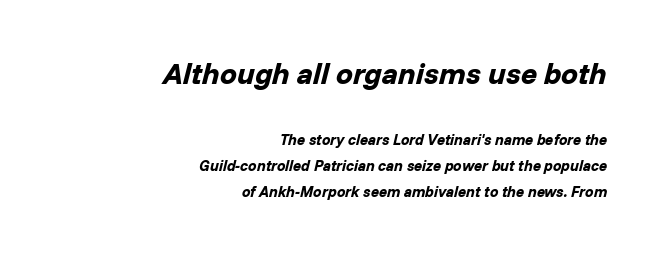
The ragged edge is on the left, which tells us the setting is flush right. The earlier block is typeset at a bigger size than the later block. A typesetter would call this proportional, since set widths differ per character. Glance below the letters and you will spot only blank space. The text carries the slant typical of an italic or oblique font.
